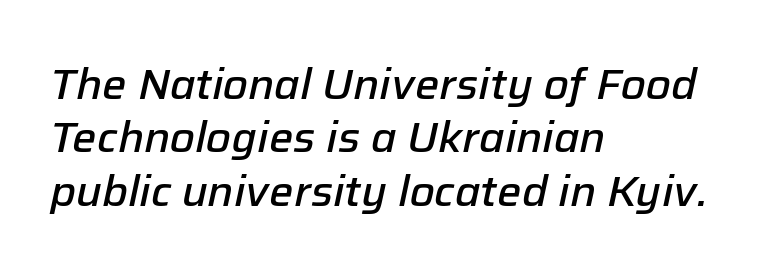
{"italic": "yes", "lean": "right", "slant_degrees": 12, "bold": "semi", "weight": "semibold", "width": "normal", "stroke_contrast": "low", "x_height": "medium", "monospaced": "no", "underline": "no", "align": "left", "line_spacing_ratio": 1.24, "letter_spacing": "normal", "letter_spacing_em": 0.0, "glyph_px": 43}
